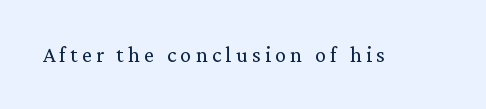
Q: Is the text bold? A: No.
Q: Is the text italic (slanted)? A: No, it is upright.
Q: Is the text underlined? A: No.
Q: Is the spacing between letters normal or unusually wide? A: Unusually wide.
